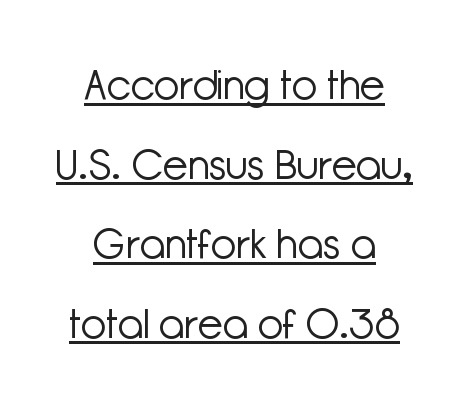
{"serif": "no", "italic": "no", "bold": "no", "weight": "light", "width": "normal", "stroke_contrast": "low", "x_height": "medium", "monospaced": "no", "underline": "yes", "align": "center", "line_spacing": "loose", "line_spacing_ratio": 1.94, "letter_spacing": "normal", "letter_spacing_em": 0.0, "glyph_px": 41}
